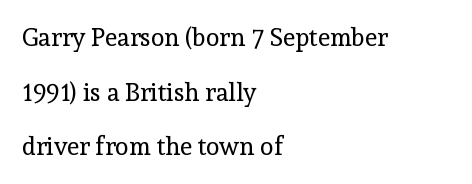
You could fit nearly another row in the gap between these rows. Designer's note — italics off, roman on. One-word summary of the alignment: left. The foot of each line stays bare and open.
